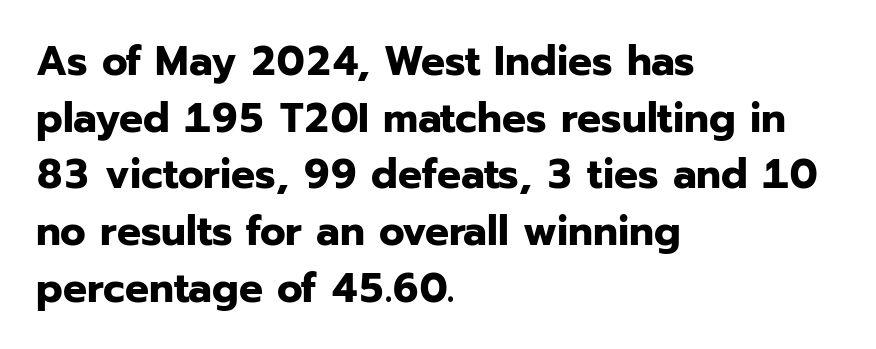
Is this a fixed-width face? No — the glyphs have proportional, varying widths. A bare baseline throughout the passage. You could call the tracking neutral — neither tight nor loose. Rendered with straight, roman letterforms.
